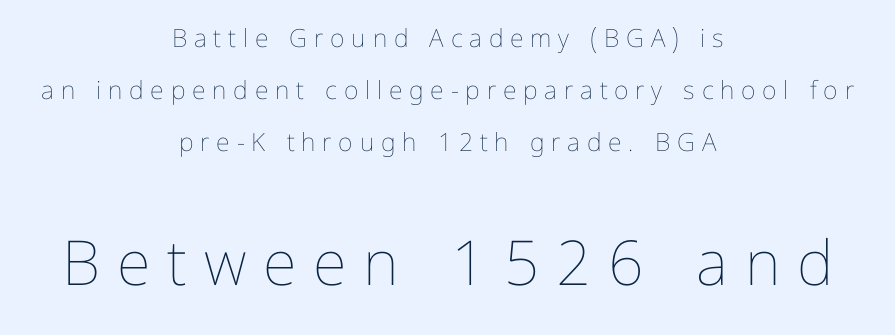
Q: Is the text bold? A: No.
Q: Is the text italic (slanted)? A: No, it is upright.
Q: Is the text underlined? A: No.
Q: How is the paragraph aligned? A: Centered.
Q: Is the spacing between letters normal or unusually wide? A: Unusually wide.
Q: Is the spacing between lines tight, normal or loose? A: Loose.
Q: Which block of text is set in a larger size, the first (top) or the second (bottom)? A: The second (bottom) one.
Q: Width (condensed, normal, or wide)? A: Normal.
Q: Stroke contrast? A: Low.
Q: x-height? A: Medium.
Q: Monospaced? A: No.
